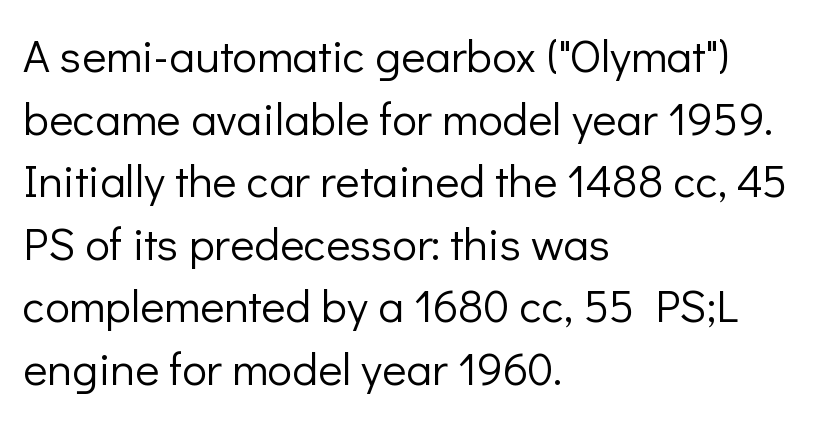
The image shows 46 px light sans-serif type, upright; set left-aligned, normal line spacing (1.36x), normal letter spacing, not underlined; low stroke contrast and a medium x-height.
